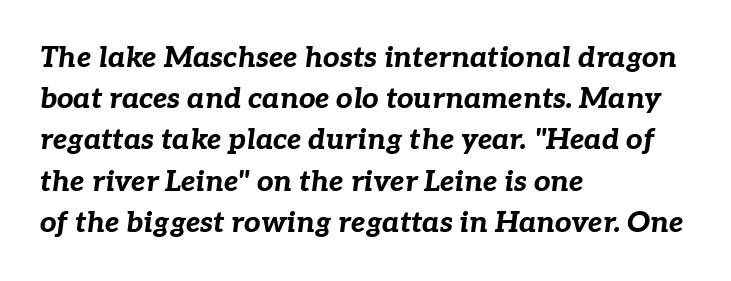
The image shows 29 px bold type, italic (leaning right); set left-aligned, normal line spacing (1.42x), normal letter spacing, not underlined; low stroke contrast and a medium x-height.
